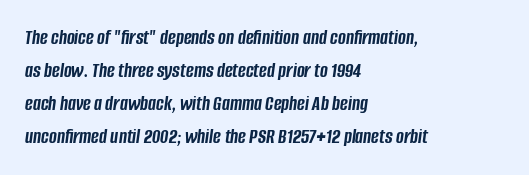
{"italic": "yes", "lean": "right", "slant_degrees": 8, "bold": "yes", "underline": "no", "align": "left", "line_spacing": "normal", "line_spacing_ratio": 1.57, "letter_spacing": "normal", "letter_spacing_em": 0.0, "glyph_px": 21}
